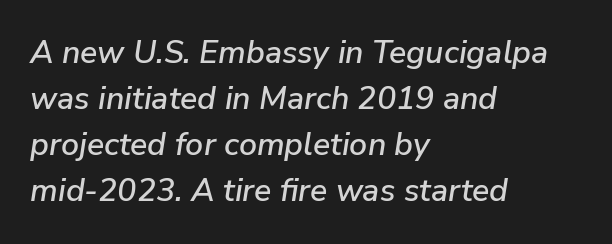
The image shows 32 px text type, italic (leaning right); set left-aligned, normal line spacing (1.44x), normal letter spacing, not underlined; low stroke contrast and a medium x-height.
